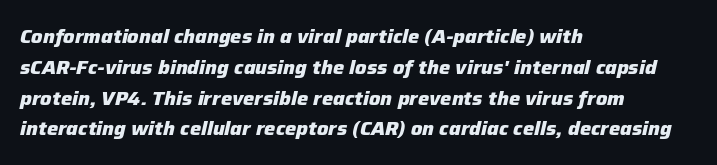
Q: Is the text bold? A: Yes.
Q: Is the text italic (slanted)? A: Yes, it leans right by about 12 degrees.
Q: Is the text underlined? A: No.
Q: How is the paragraph aligned? A: Left-aligned.
Q: Is the spacing between letters normal or unusually wide? A: Normal.
Q: Is the spacing between lines tight, normal or loose? A: Normal.
